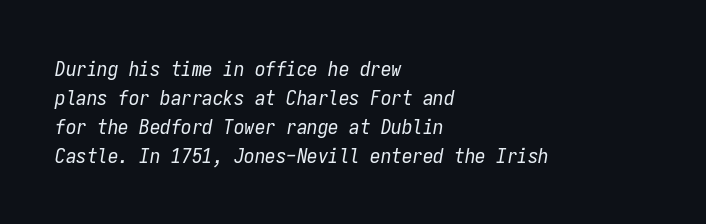
Compared with a typical body face, this is equally light or lighter still. Underline: absent. An italicized treatment has been applied to the whole sample. Tracking here is standard; glyphs follow each other at the usual distance.
